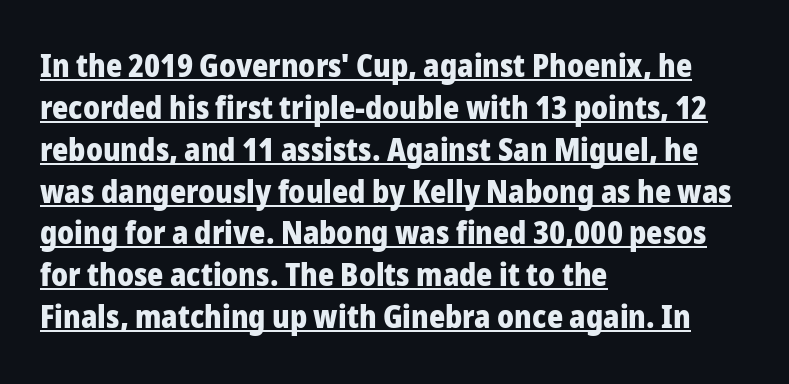
The image shows 31 px heavy sans-serif type, upright; set left-aligned, normal line spacing (1.35x), normal letter spacing, underlined; low stroke contrast and a medium x-height.
